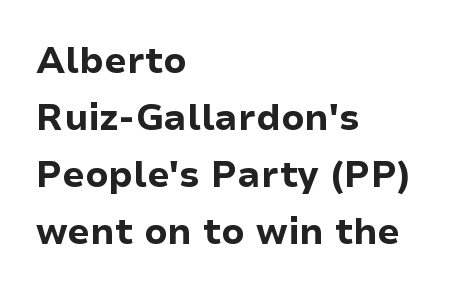
The image shows 36 px bold sans-serif type, upright; set left-aligned, normal line spacing (1.58x), normal letter spacing, not underlined; low stroke contrast and a medium x-height.
